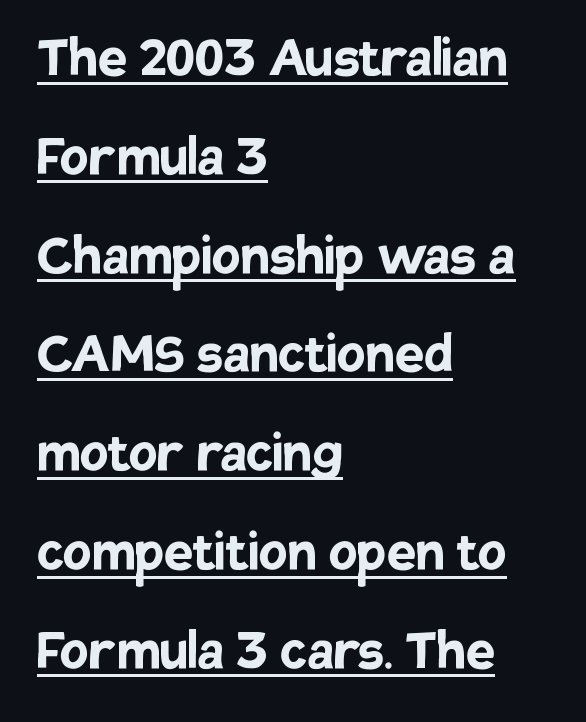
Serif or sans? Sans — the stroke terminals are bare. Here the designer chose a conventional face with non-uniform glyph widths. Descenders here cross a horizontal rule under the line. A typesetter would mark this as roman, not italic.
